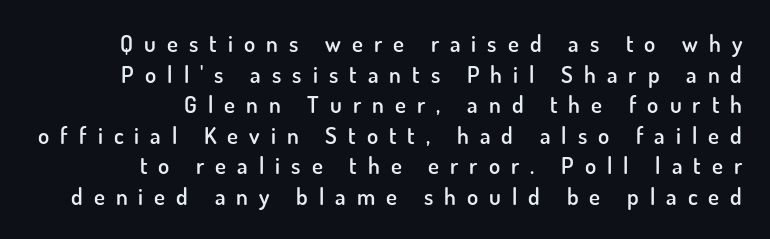
Does the lettering tilt? It doesn't — this is upright. Students, note that the glyphs here are deliberately spaced far apart. Check the space under the baseline: it is left empty. The passage shown stacks its lines at a standard gap. The letters are semibold — heavier than regular but short of a full bold.
